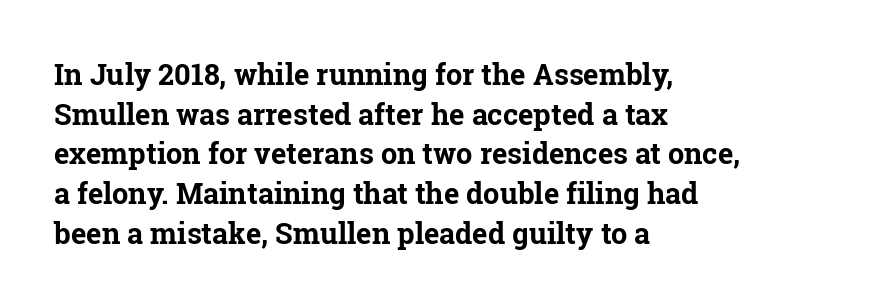
Descender tails drop into unmarked territory. This is serif lettering, the kind often seen in printed books. Think of a printed novel: that variable character pitch is what you see here. In CSS terms this would be text-align: left. Heavy-handed strokes throughout: this text is bold.
